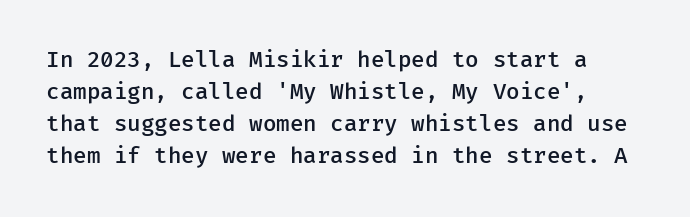
The image shows 22 px text type, upright; set normal line spacing (1.46x), normal letter spacing, not underlined.
